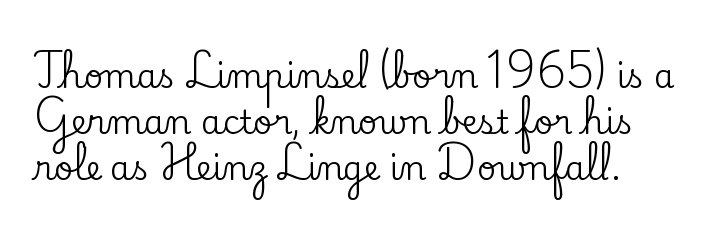
Observe the ordinary spacing: letters are neighbours, not strangers. A typesetter would label this face a serif. Looks like regular typesetting: each glyph gets only the width it needs. The vertical gap from one line to the next is medium. A roman cut, with each character standing at attention.
